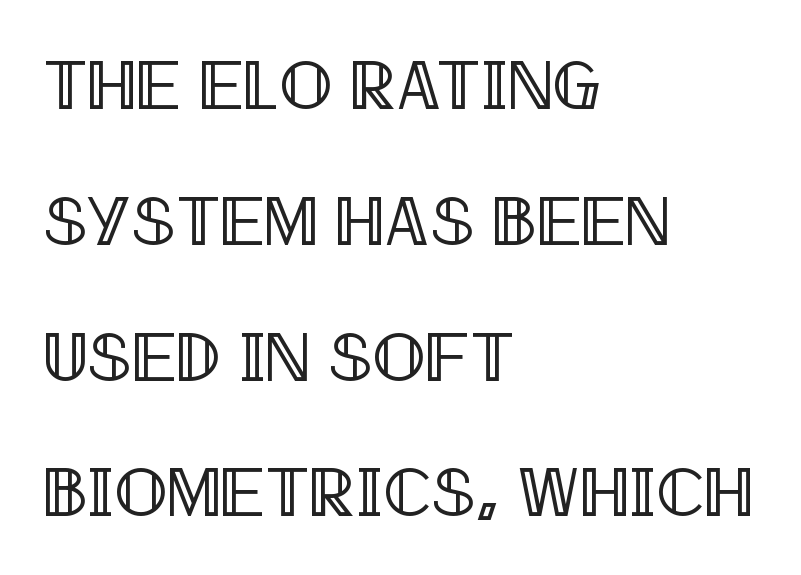
Each letter keeps its own natural width here, so spacing adapts to shape. Letter spacing: default. The words here are not underlined. In terms of leading, this rendering errs on the spacious side. A classic flush-left, rag-right setting is used for this passage.
